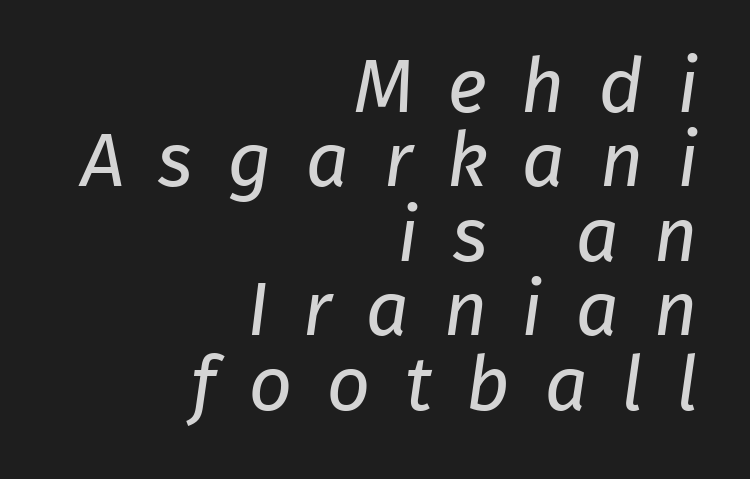
{"serif": "no", "bold": "no", "weight": "regular", "width": "normal", "stroke_contrast": "low", "x_height": "medium", "monospaced": "no", "underline": "no", "align": "right", "line_spacing": "tight", "line_spacing_ratio": 0.98, "letter_spacing": "wide", "letter_spacing_em": 0.45, "glyph_px": 76}
